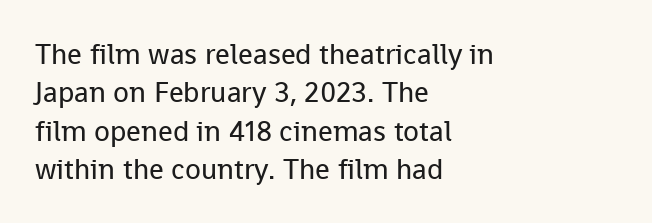
Q: Is the text bold? A: No.
Q: Is the text italic (slanted)? A: No, it is upright.
Q: Is the typeface a serif or a sans-serif typeface? A: Sans-serif.
Q: Is the text underlined? A: No.
Q: How is the paragraph aligned? A: Left-aligned.
Q: Is the spacing between letters normal or unusually wide? A: Normal.
Q: Is the spacing between lines tight, normal or loose? A: Normal.
Q: Width (condensed, normal, or wide)? A: Normal.
Q: Stroke contrast? A: Low.
Q: x-height? A: Medium.
Q: Monospaced? A: No.
